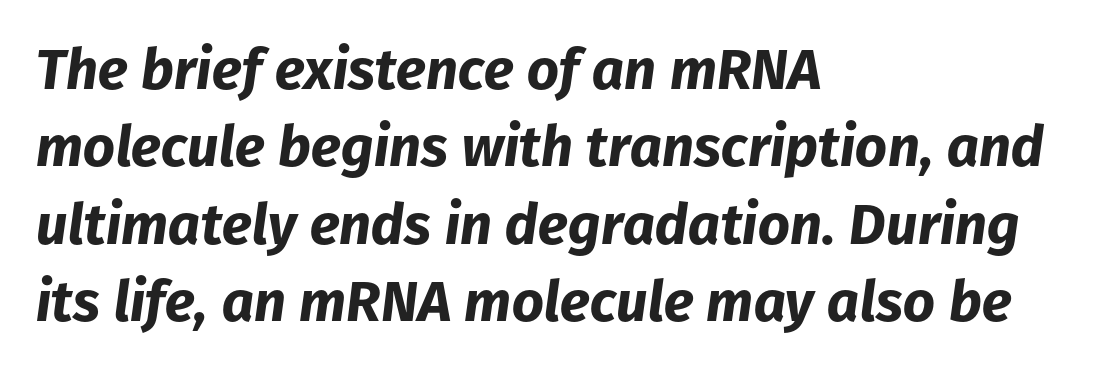
Q: Is the text bold? A: Yes.
Q: Is the text italic (slanted)? A: Yes, it leans right by about 8 degrees.
Q: Is the text underlined? A: No.
Q: How is the paragraph aligned? A: Left-aligned.
Q: Is the spacing between letters normal or unusually wide? A: Normal.
Q: Is the spacing between lines tight, normal or loose? A: Normal.
Q: Width (condensed, normal, or wide)? A: Normal.
Q: Stroke contrast? A: Low.
Q: x-height? A: Medium.
Q: Monospaced? A: No.
